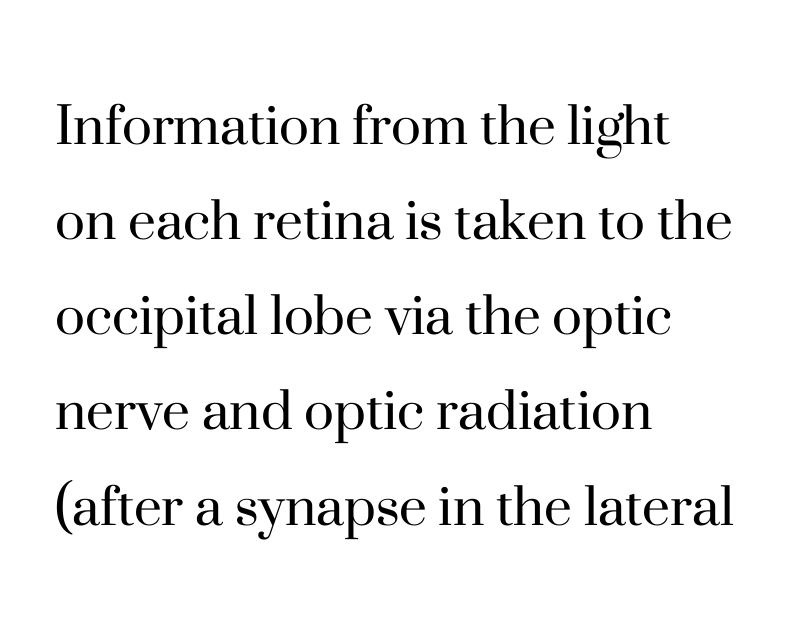
The image shows 63 px regular-weight serif type, upright; set left-aligned, normal line spacing (1.51x), normal letter spacing, not underlined; high stroke contrast and a small x-height.
